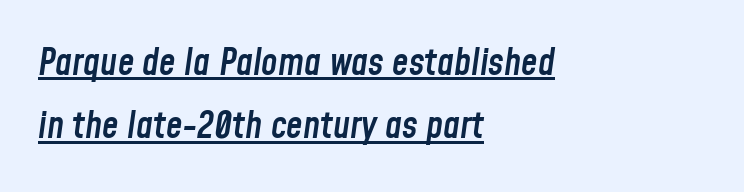
The image shows 37 px semibold, condensed type, italic (leaning right); set left-aligned, line spacing 1.71x, normal letter spacing, underlined; low stroke contrast and a medium x-height.
